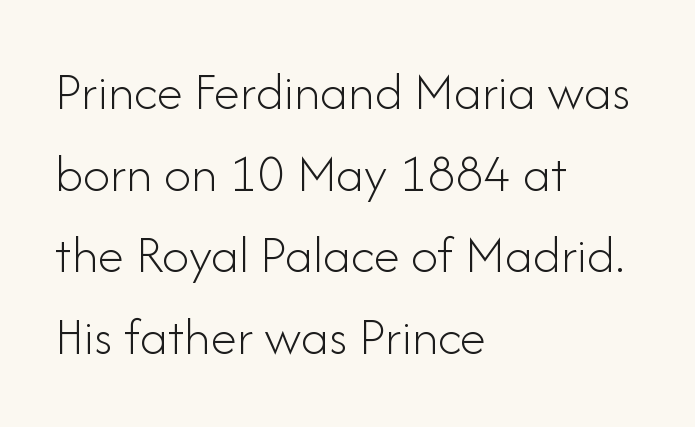
Designer's note — italics off, roman on. Does the type have serifs? No, each stem ends abruptly. The rendering uses natural spacing where letterforms have individual widths. One-word summary of the alignment: left. Horizontal bands of white between lines are of average thickness. Stroke mass is kept to a normal reading level or below.
